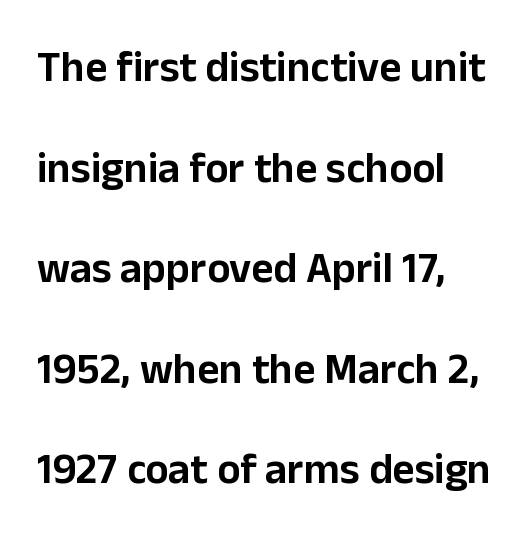
Q: Is the text italic (slanted)? A: No, it is upright.
Q: Is the typeface a serif or a sans-serif typeface? A: Sans-serif.
Q: Is the text underlined? A: No.
Q: How is the paragraph aligned? A: Left-aligned.
Q: Is the spacing between letters normal or unusually wide? A: Normal.
Q: Is the spacing between lines tight, normal or loose? A: Loose.
Q: Width (condensed, normal, or wide)? A: Normal.
Q: Stroke contrast? A: Low.
Q: x-height? A: Medium.
Q: Monospaced? A: No.
